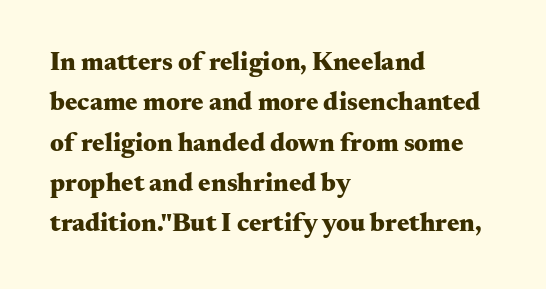
The image shows 26 px bold type, upright; set left-aligned, normal line spacing (1.55x), normal letter spacing, not underlined.
